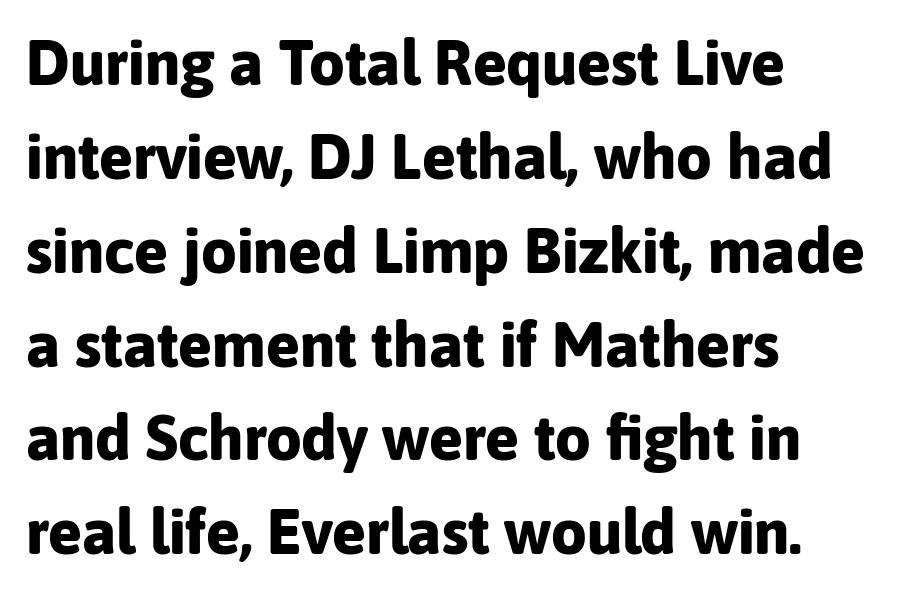
Q: Is the text bold? A: Yes.
Q: Is the text italic (slanted)? A: No, it is upright.
Q: Is the typeface a serif or a sans-serif typeface? A: Sans-serif.
Q: Is the text underlined? A: No.
Q: How is the paragraph aligned? A: Left-aligned.
Q: Is the spacing between letters normal or unusually wide? A: Normal.
Q: Is the spacing between lines tight, normal or loose? A: Normal.
Q: Width (condensed, normal, or wide)? A: Normal.
Q: Stroke contrast? A: Low.
Q: x-height? A: Medium.
Q: Monospaced? A: No.
